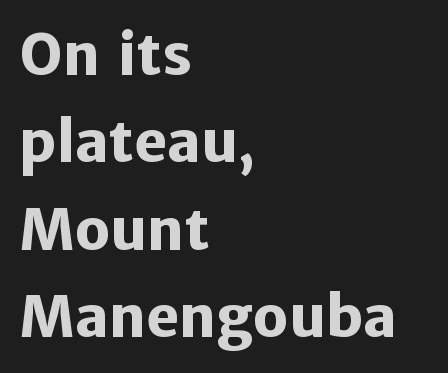
Check where the strokes stop: nothing finishes them off — pure sans. The rendering keeps characters at their native spacing. Is this a fixed-width face? No — the glyphs have proportional, varying widths. Notice how the passage keeps a crisp vertical edge on the left only.
